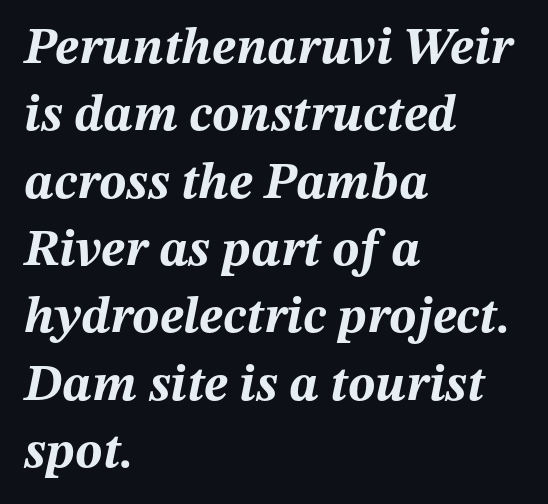
Q: Is the text bold? A: Yes.
Q: Is the text italic (slanted)? A: Yes, it leans right by about 12 degrees.
Q: Is the text underlined? A: No.
Q: How is the paragraph aligned? A: Left-aligned.
Q: Is the spacing between letters normal or unusually wide? A: Normal.
Q: Is the spacing between lines tight, normal or loose? A: Normal.
Q: Width (condensed, normal, or wide)? A: Normal.
Q: Stroke contrast? A: Medium.
Q: x-height? A: Medium.
Q: Monospaced? A: No.
